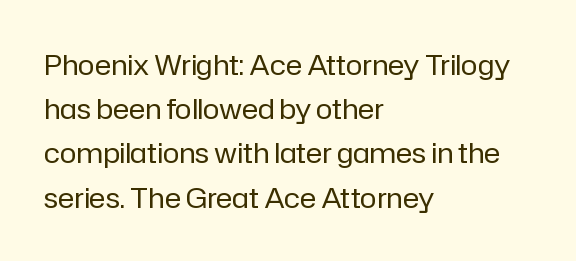
Q: Is the text bold? A: No.
Q: Is the text italic (slanted)? A: No, it is upright.
Q: Is the typeface a serif or a sans-serif typeface? A: Sans-serif.
Q: Is the text underlined? A: No.
Q: How is the paragraph aligned? A: Left-aligned.
Q: Is the spacing between letters normal or unusually wide? A: Normal.
Q: Is the spacing between lines tight, normal or loose? A: Normal.
Q: Width (condensed, normal, or wide)? A: Normal.
Q: Stroke contrast? A: Low.
Q: x-height? A: Medium.
Q: Monospaced? A: No.
